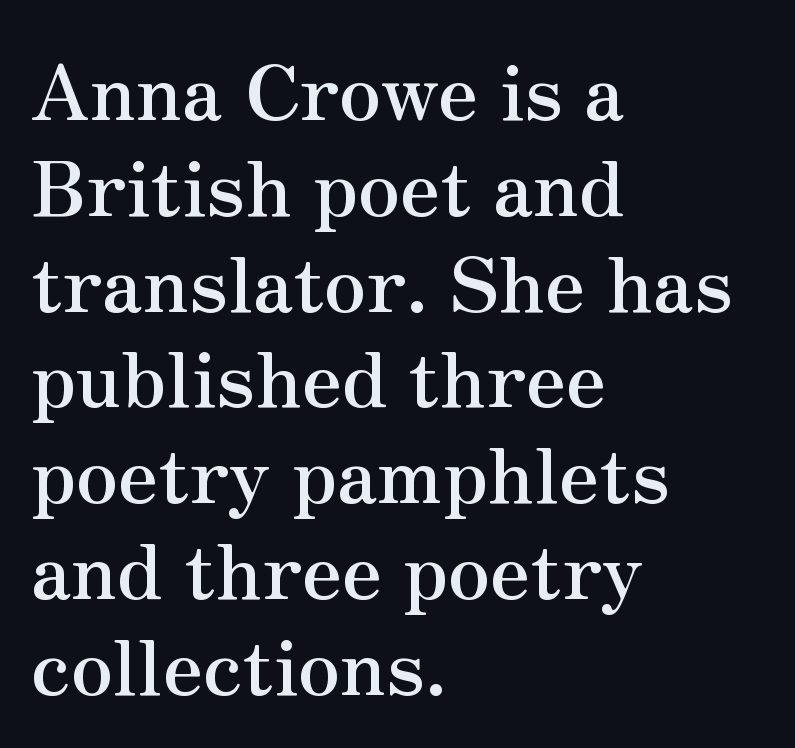
{"serif": "yes", "italic": "no", "bold": "yes", "weight": "semibold", "width": "normal", "stroke_contrast": "medium", "x_height": "small", "monospaced": "no", "underline": "no", "align": "left", "line_spacing": "normal", "line_spacing_ratio": 1.26, "letter_spacing": "normal", "letter_spacing_em": 0.0, "glyph_px": 76}
